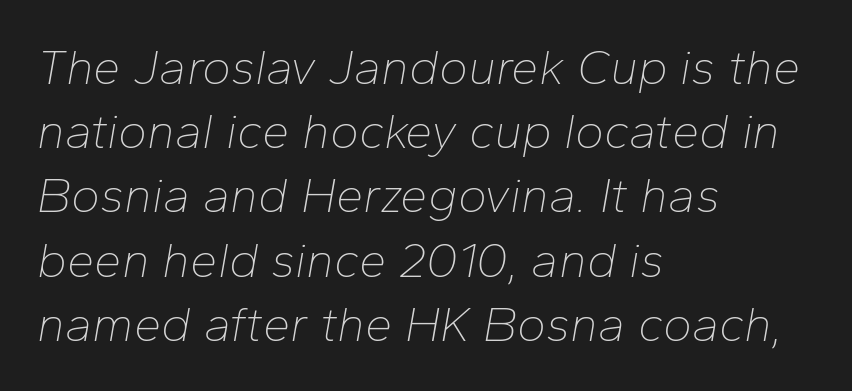
The image shows 49 px thin type, italic (leaning right); set left-aligned, normal line spacing (1.31x), normal letter spacing, not underlined; low stroke contrast and a medium x-height.
